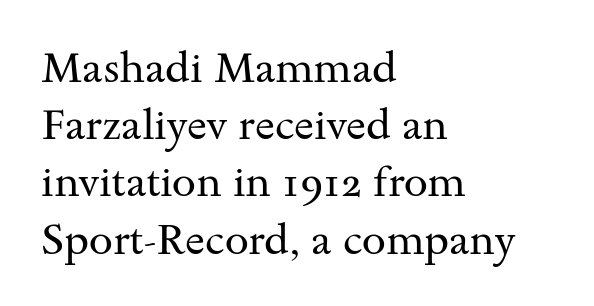
{"serif": "yes", "italic": "no", "bold": "no", "weight": "regular", "width": "wide", "stroke_contrast": "medium", "x_height": "small", "monospaced": "no", "underline": "no", "align": "left", "line_spacing": "normal", "line_spacing_ratio": 1.33, "letter_spacing": "normal", "letter_spacing_em": 0.0, "glyph_px": 43}
